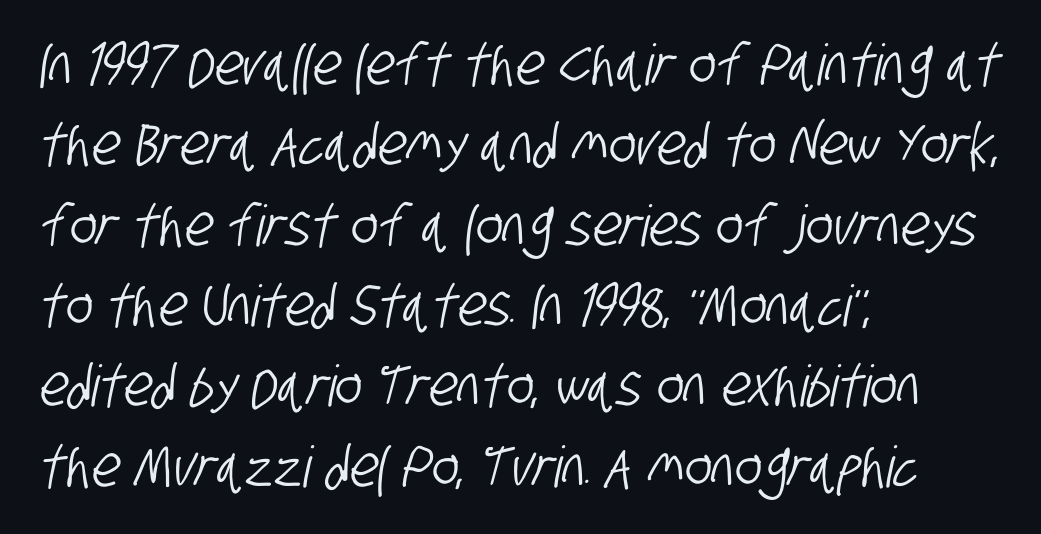
In CSS terms this would be text-align: left. Serif or sans? Sans — the stroke terminals are bare. The letters sit at their default tracking, neither squeezed nor spread. Descender tails drop into unmarked territory.
